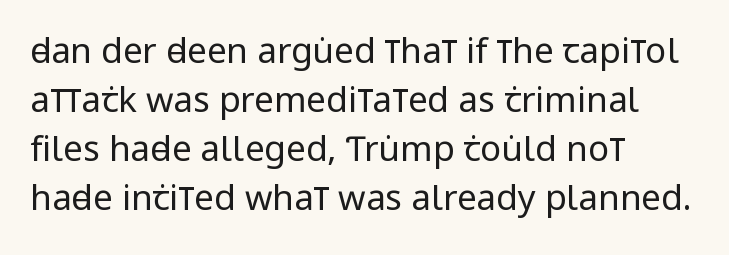
{"serif": "no", "italic": "no", "bold": "no", "weight": "regular", "width": "condensed", "stroke_contrast": "low", "x_height": "large", "monospaced": "no", "underline": "no", "align": "left", "line_spacing": "normal", "line_spacing_ratio": 1.4, "letter_spacing": "normal", "letter_spacing_em": 0.0, "glyph_px": 35}
